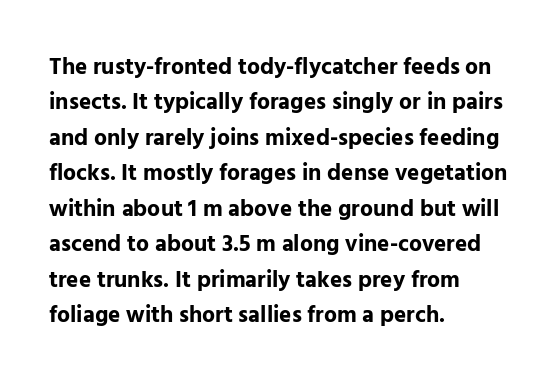
The strip under each line holds only bare page. The designer left line spacing at the default. Typeset ragged right — the left edge is the straight one. Heavy-handed strokes throughout: this text is bold.
